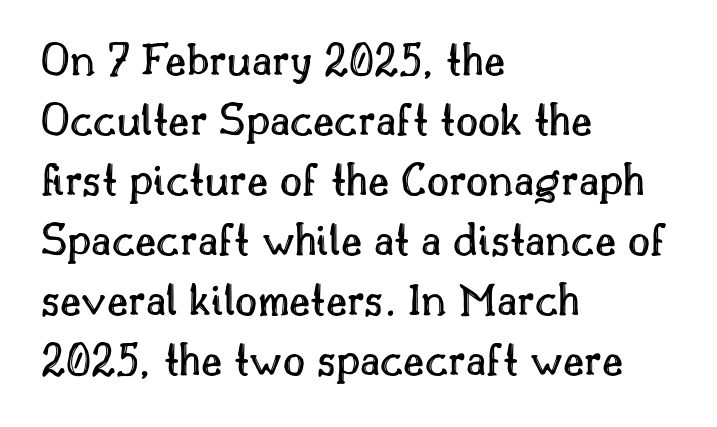
Q: Is the text italic (slanted)? A: No, it is upright.
Q: Is the text underlined? A: No.
Q: How is the paragraph aligned? A: Left-aligned.
Q: Is the spacing between letters normal or unusually wide? A: Normal.
Q: Is the spacing between lines tight, normal or loose? A: Normal.
Q: Width (condensed, normal, or wide)? A: Normal.
Q: x-height? A: Small.
Q: Monospaced? A: No.
